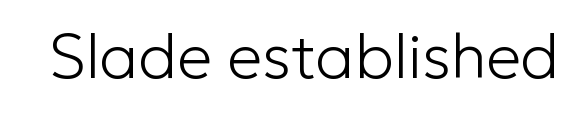
{"serif": "no", "italic": "no", "bold": "no", "weight": "light", "width": "normal", "stroke_contrast": "low", "x_height": "medium", "monospaced": "no", "underline": "no", "letter_spacing": "normal", "letter_spacing_em": 0.0, "glyph_px": 62}
